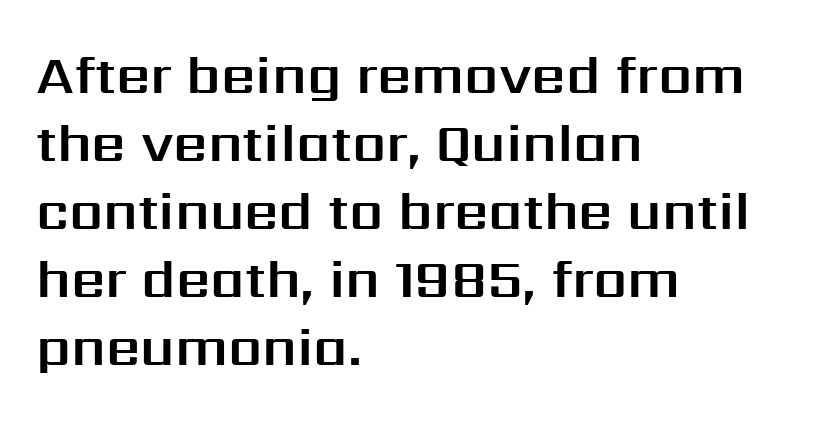
{"serif": "no", "italic": "no", "width": "normal", "stroke_contrast": "medium", "x_height": "medium", "monospaced": "no", "underline": "no", "align": "left", "line_spacing": "normal", "line_spacing_ratio": 1.26, "letter_spacing": "normal", "letter_spacing_em": 0.0, "glyph_px": 54}
